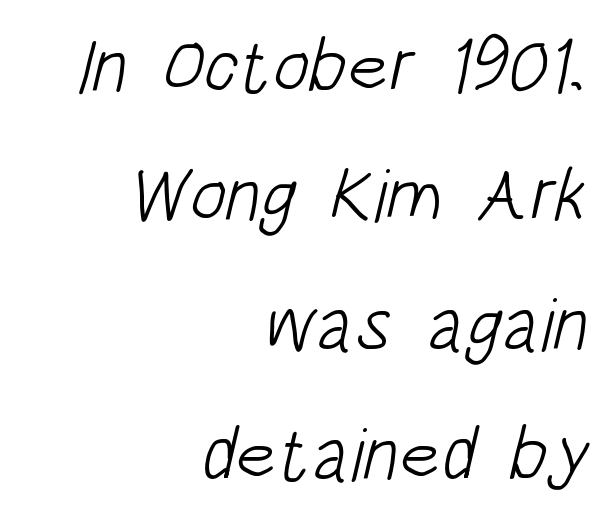
Unlike a traditional serif, this face leaves its strokes unadorned. Descender tails drop into unmarked territory. This rendering leaves character spacing at its baseline value. Proportional: the letters do not fall into vertical columns.
